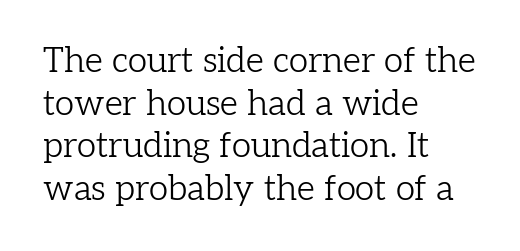
{"serif": "yes", "italic": "no", "bold": "no", "weight": "light", "width": "normal", "stroke_contrast": "low", "x_height": "medium", "monospaced": "no", "underline": "no", "align": "left", "line_spacing_ratio": 1.22, "letter_spacing": "normal", "letter_spacing_em": 0.0, "glyph_px": 35}
